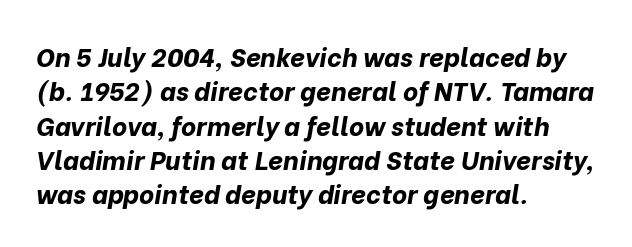
{"italic": "yes", "lean": "right", "slant_degrees": 10, "bold": "yes", "underline": "no", "align": "left", "line_spacing": "normal", "line_spacing_ratio": 1.32, "letter_spacing": "normal", "letter_spacing_em": 0.0, "glyph_px": 26}
